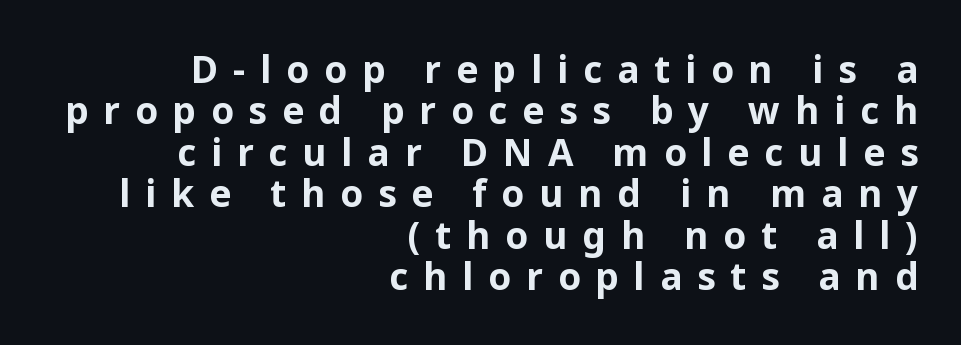
Q: Is the text bold? A: Yes.
Q: Is the text italic (slanted)? A: No, it is upright.
Q: Is the typeface a serif or a sans-serif typeface? A: Sans-serif.
Q: Is the text underlined? A: No.
Q: How is the paragraph aligned? A: Right-aligned.
Q: Is the spacing between letters normal or unusually wide? A: Unusually wide.
Q: Is the spacing between lines tight, normal or loose? A: Tight.
Q: Width (condensed, normal, or wide)? A: Normal.
Q: Stroke contrast? A: Low.
Q: x-height? A: Medium.
Q: Monospaced? A: No.
